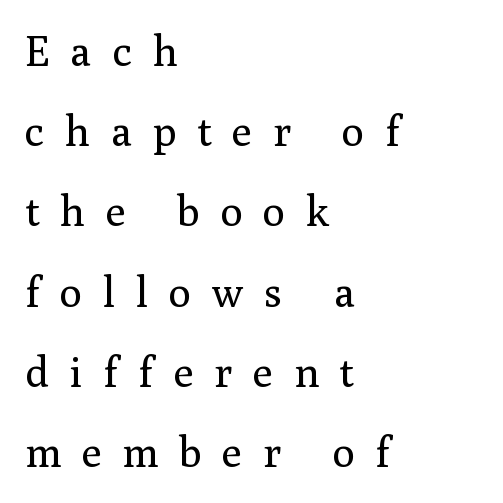
{"serif": "yes", "italic": "no", "bold": "no", "weight": "regular", "width": "normal", "stroke_contrast": "medium", "x_height": "medium", "monospaced": "no", "underline": "no", "align": "left", "line_spacing": "loose", "line_spacing_ratio": 1.91, "letter_spacing": "wide", "letter_spacing_em": 0.49, "glyph_px": 42}
